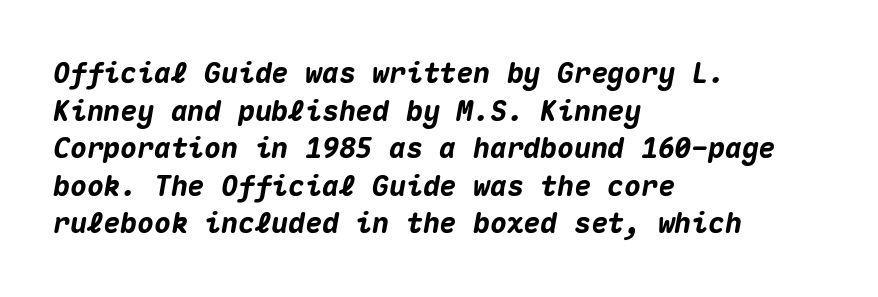
Q: Is the text bold? A: Yes.
Q: Is the text italic (slanted)? A: Yes, it leans right by about 10 degrees.
Q: Is the text underlined? A: No.
Q: How is the paragraph aligned? A: Left-aligned.
Q: Is the spacing between letters normal or unusually wide? A: Normal.
Q: Is the spacing between lines tight, normal or loose? A: Normal.
Q: Width (condensed, normal, or wide)? A: Normal.
Q: Stroke contrast? A: Medium.
Q: x-height? A: Medium.
Q: Monospaced? A: Yes.
